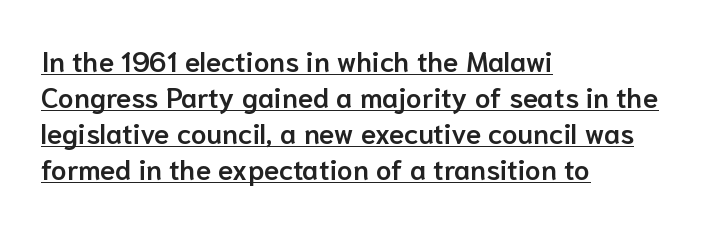
The image shows 28 px semibold sans-serif type, upright; set left-aligned, normal line spacing (1.29x), normal letter spacing, underlined; low stroke contrast and a medium x-height.
